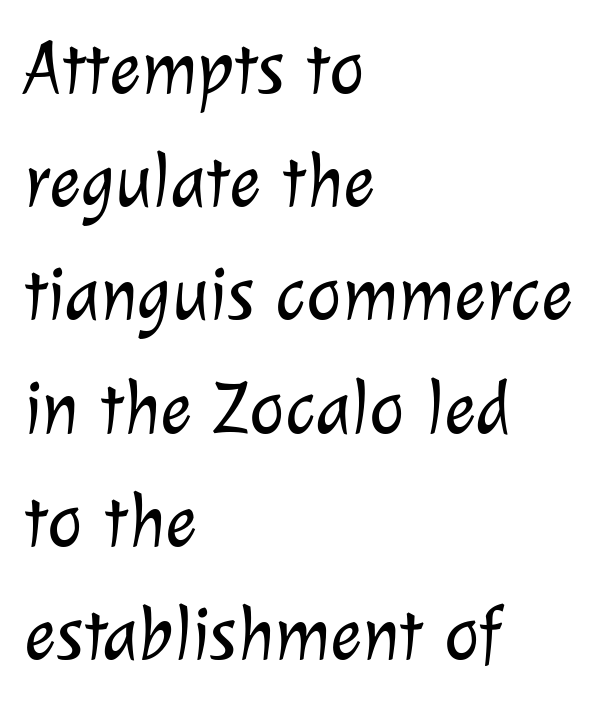
The vertical gap from one line to the next is medium. Plain, unruled lines of type. Stroke mass is kept to a normal reading level or below. The gaps between neighbouring characters are ordinary and unremarkable. The face used here is proportionally spaced, like ordinary book or web type.
